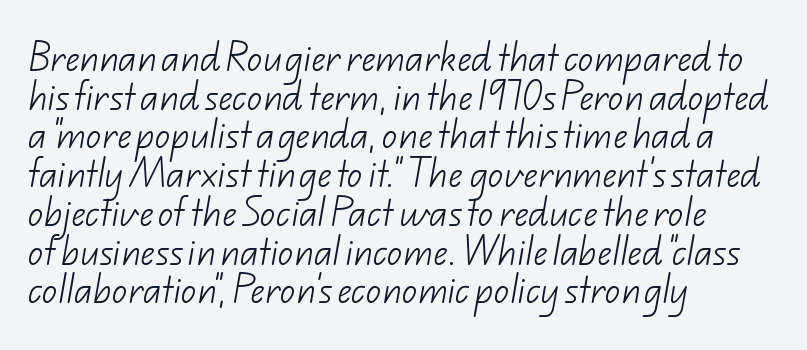
Q: Is the text bold? A: No.
Q: Is the typeface a serif or a sans-serif typeface? A: Sans-serif.
Q: Is the text underlined? A: No.
Q: How is the paragraph aligned? A: Left-aligned.
Q: Is the spacing between letters normal or unusually wide? A: Normal.
Q: Is the spacing between lines tight, normal or loose? A: Normal.
Q: Width (condensed, normal, or wide)? A: Normal.
Q: Stroke contrast? A: Low.
Q: x-height? A: Small.
Q: Monospaced? A: No.
